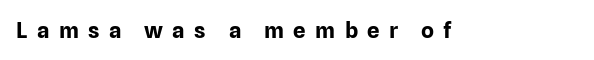
The gap between lines stays unmarked. Ascenders rise straight up at ninety degrees. These lines have a slow, spaced-out rhythm from letter to letter. Notice how thick the strokes are: this is what a full bold looks like.
